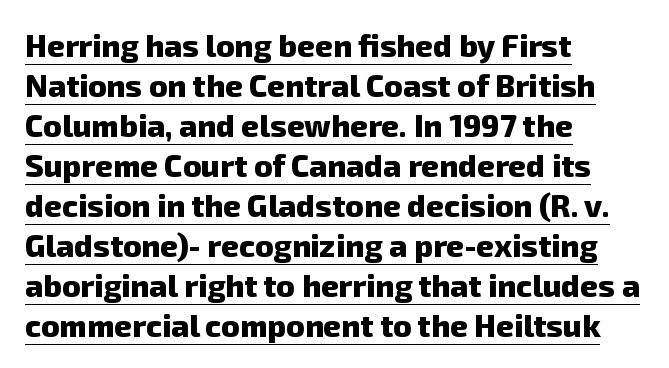
The passage shown has conventional tracking throughout. Compared with typical paragraphs, the rows here are spaced about the same. The designer went with a sans here, leaving each stem footless. Has an underline been added? It has. Which margin do the lines hug? The left one — the right edge is uneven. These lines are rendered in a variable-pitch font.
